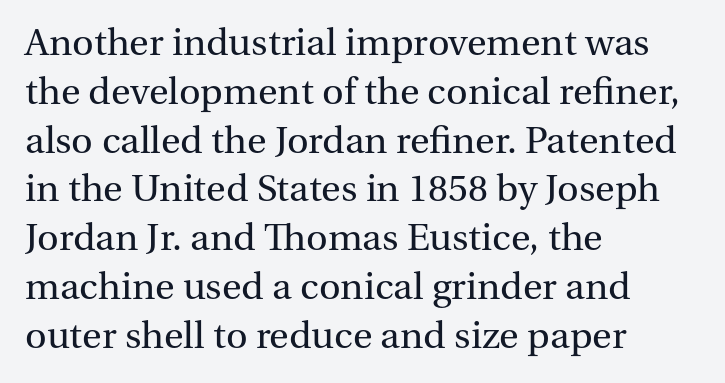
{"serif": "yes", "italic": "no", "bold": "no", "weight": "regular", "width": "normal", "stroke_contrast": "medium", "x_height": "medium", "monospaced": "no", "underline": "no", "align": "left", "line_spacing_ratio": 1.22, "letter_spacing": "normal", "letter_spacing_em": 0.0, "glyph_px": 40}
